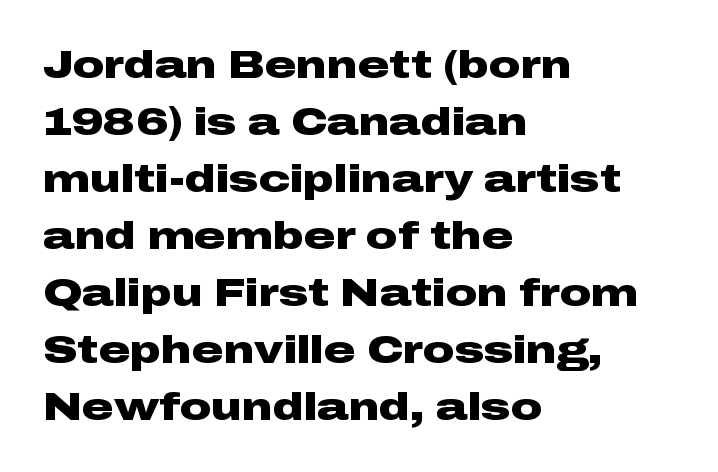
Ordinary non-slanted type is in use. Proportional: the letters do not fall into vertical columns. One-word summary of the alignment: left. Check where the strokes stop: nothing finishes them off — pure sans. Tracking value appears to be zero — textbook default spacing.
